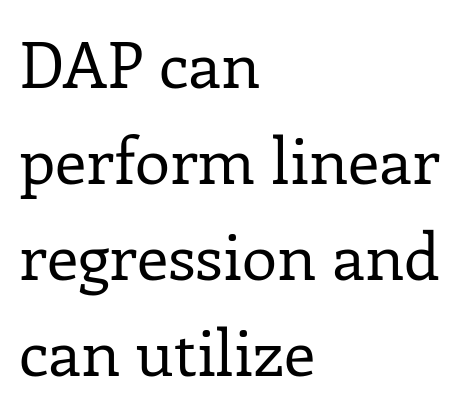
The image shows 64 px regular-weight serif type, upright; set left-aligned, normal line spacing (1.5x), normal letter spacing, not underlined; low stroke contrast and a medium x-height.
